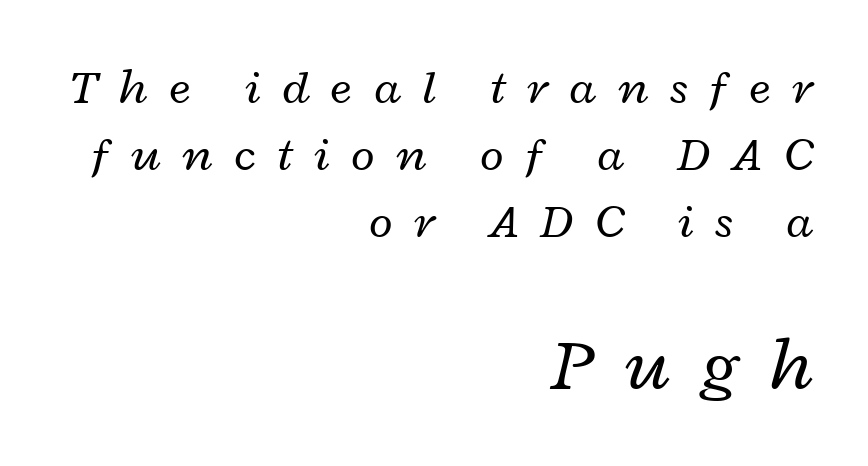
Q: Is the text bold? A: No.
Q: Is the text italic (slanted)? A: Yes, it leans right by about 12 degrees.
Q: Is the text underlined? A: No.
Q: How is the paragraph aligned? A: Right-aligned.
Q: Is the spacing between letters normal or unusually wide? A: Unusually wide.
Q: Is the spacing between lines tight, normal or loose? A: Normal.
Q: Which block of text is set in a larger size, the first (top) or the second (bottom)? A: The second (bottom) one.
Q: Width (condensed, normal, or wide)? A: Wide.
Q: Stroke contrast? A: Low.
Q: x-height? A: Medium.
Q: Monospaced? A: No.
